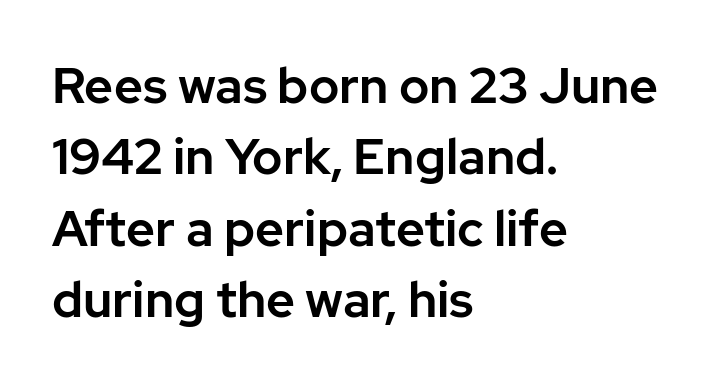
Q: Is the text italic (slanted)? A: No, it is upright.
Q: Is the typeface a serif or a sans-serif typeface? A: Sans-serif.
Q: Is the text underlined? A: No.
Q: How is the paragraph aligned? A: Left-aligned.
Q: Is the spacing between letters normal or unusually wide? A: Normal.
Q: Is the spacing between lines tight, normal or loose? A: Normal.
Q: Width (condensed, normal, or wide)? A: Normal.
Q: Stroke contrast? A: Low.
Q: x-height? A: Medium.
Q: Monospaced? A: No.
